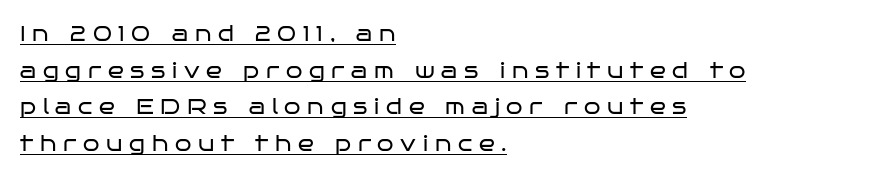
Does extra space separate the letters? Yes, quite a lot of it. Which margin do the lines hug? The left one — the right edge is uneven. Rendered with straight, roman letterforms. Emphasis is given by a line drawn under the lettering. Letters have the restrained weight of plain body copy at most.
